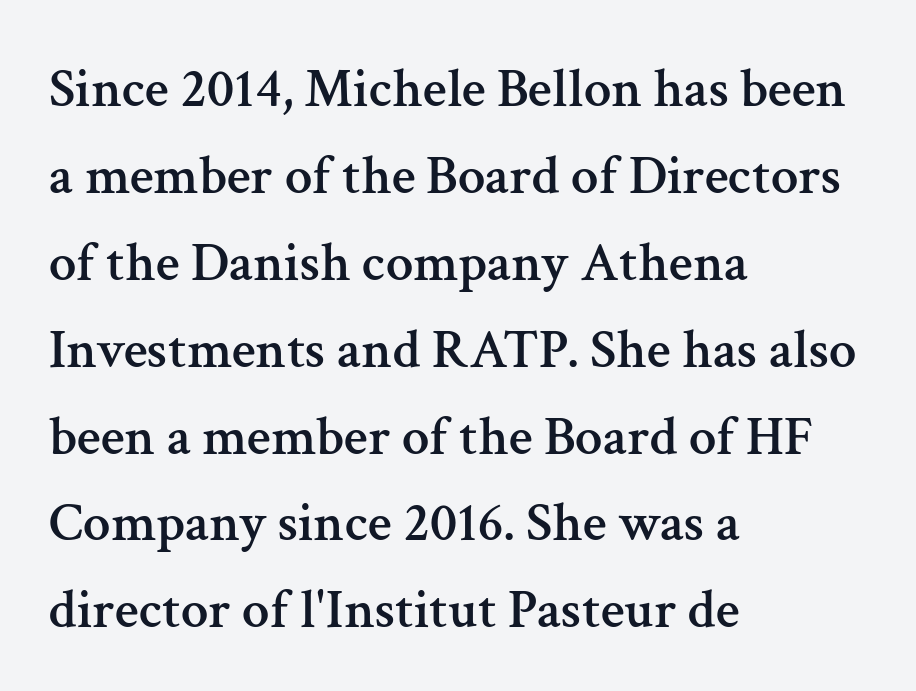
Q: Is the text italic (slanted)? A: No, it is upright.
Q: Is the typeface a serif or a sans-serif typeface? A: Serif.
Q: Is the text underlined? A: No.
Q: How is the paragraph aligned? A: Left-aligned.
Q: Is the spacing between letters normal or unusually wide? A: Normal.
Q: Is the spacing between lines tight, normal or loose? A: Normal.
Q: Width (condensed, normal, or wide)? A: Normal.
Q: Stroke contrast? A: Medium.
Q: x-height? A: Medium.
Q: Monospaced? A: No.
